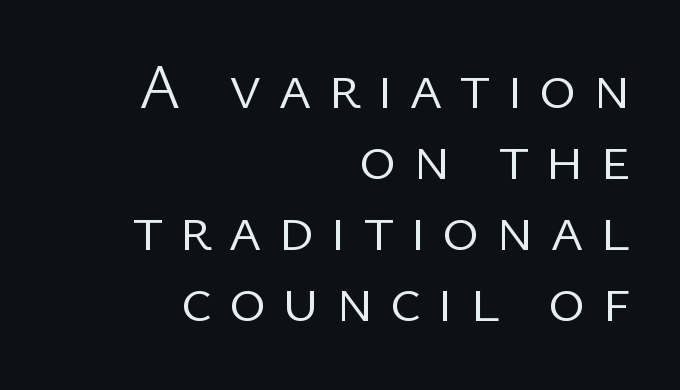
{"serif": "no", "italic": "no", "bold": "no", "weight": "light", "width": "normal", "stroke_contrast": "low", "x_height": "medium", "monospaced": "no", "underline": "no", "align": "right", "line_spacing": "tight", "line_spacing_ratio": 1.11, "letter_spacing": "wide", "letter_spacing_em": 0.25, "glyph_px": 64}
